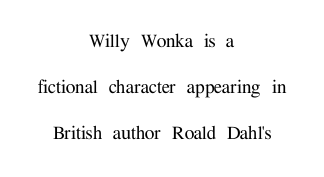
{"italic": "no", "underline": "no", "align": "center", "line_spacing": "loose", "line_spacing_ratio": 2.08, "letter_spacing": "normal", "letter_spacing_em": 0.0, "glyph_px": 22}
